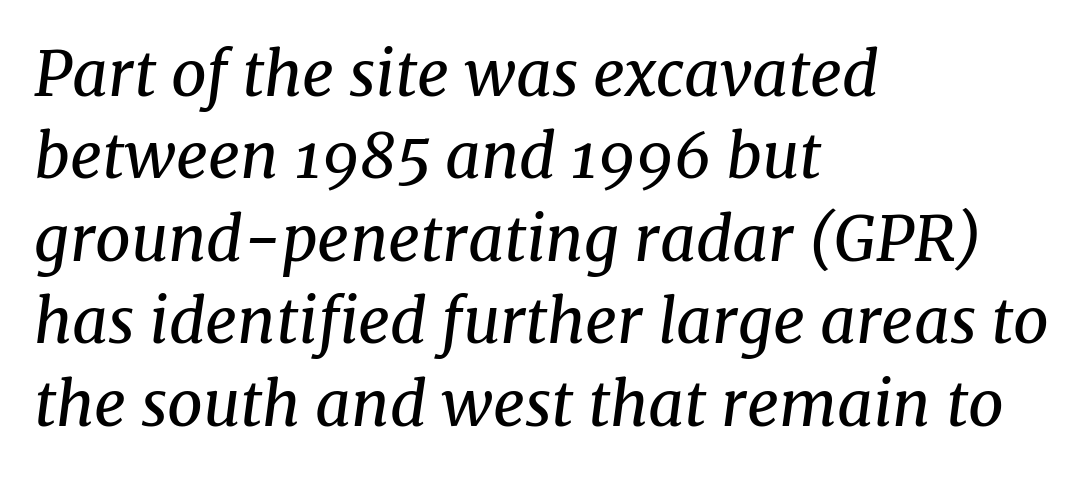
Q: Is the text bold? A: No.
Q: Is the text italic (slanted)? A: Yes, it leans right by about 8 degrees.
Q: Is the typeface a serif or a sans-serif typeface? A: Serif.
Q: Is the text underlined? A: No.
Q: How is the paragraph aligned? A: Left-aligned.
Q: Is the spacing between letters normal or unusually wide? A: Normal.
Q: Is the spacing between lines tight, normal or loose? A: Normal.
Q: Width (condensed, normal, or wide)? A: Normal.
Q: Stroke contrast? A: Medium.
Q: x-height? A: Medium.
Q: Monospaced? A: No.
